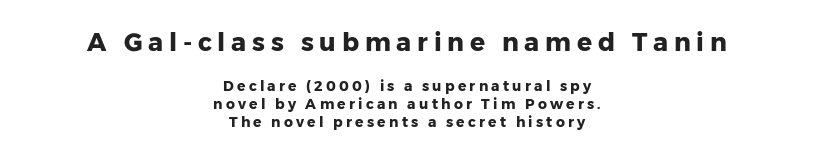
The image shows 25 px bold type, upright; set centered, normal line spacing (1.26x), unusually wide letter spacing (+0.23 em), not underlined; the first (top) block is 1.79x larger.
